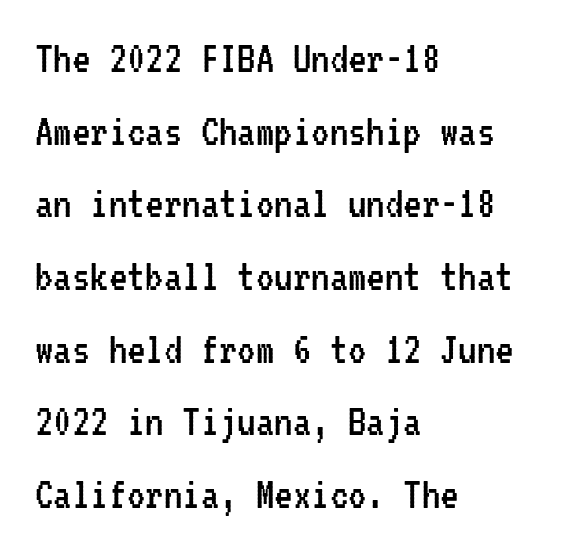
{"serif": "no", "italic": "no", "bold": "no", "weight": "regular", "width": "condensed", "stroke_contrast": "low", "x_height": "medium", "monospaced": "yes", "underline": "no", "align": "left", "line_spacing": "normal", "line_spacing_ratio": 1.58, "letter_spacing": "normal", "letter_spacing_em": 0.0, "glyph_px": 46}
